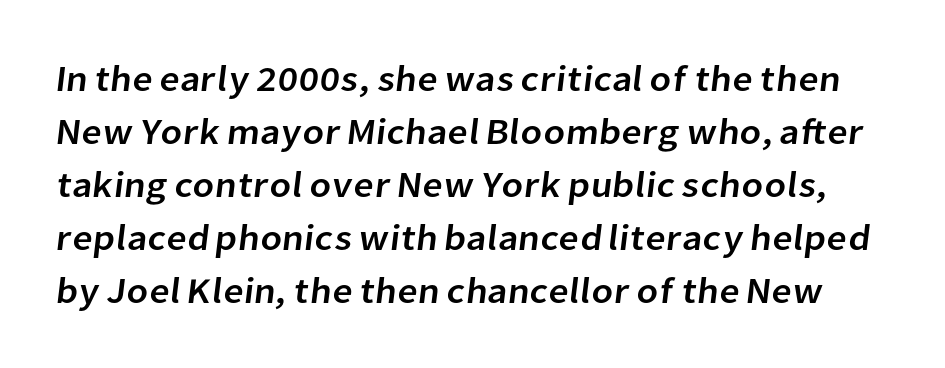
Nothing unusual about the tracking: characters are spaced as the font intends. Letterform terminals end flat and unadorned throughout the passage. Proportional: the letters do not fall into vertical columns. The rows are spaced the way most documents space them. Bare-footed words on every line.
